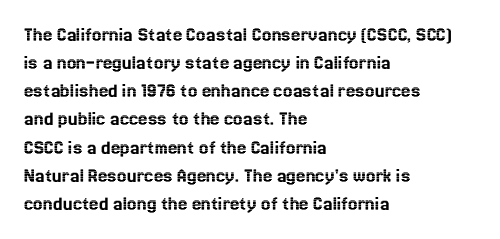
Q: Is the text italic (slanted)? A: No, it is upright.
Q: Is the text underlined? A: No.
Q: How is the paragraph aligned? A: Left-aligned.
Q: Is the spacing between letters normal or unusually wide? A: Normal.
Q: Is the spacing between lines tight, normal or loose? A: Normal.
